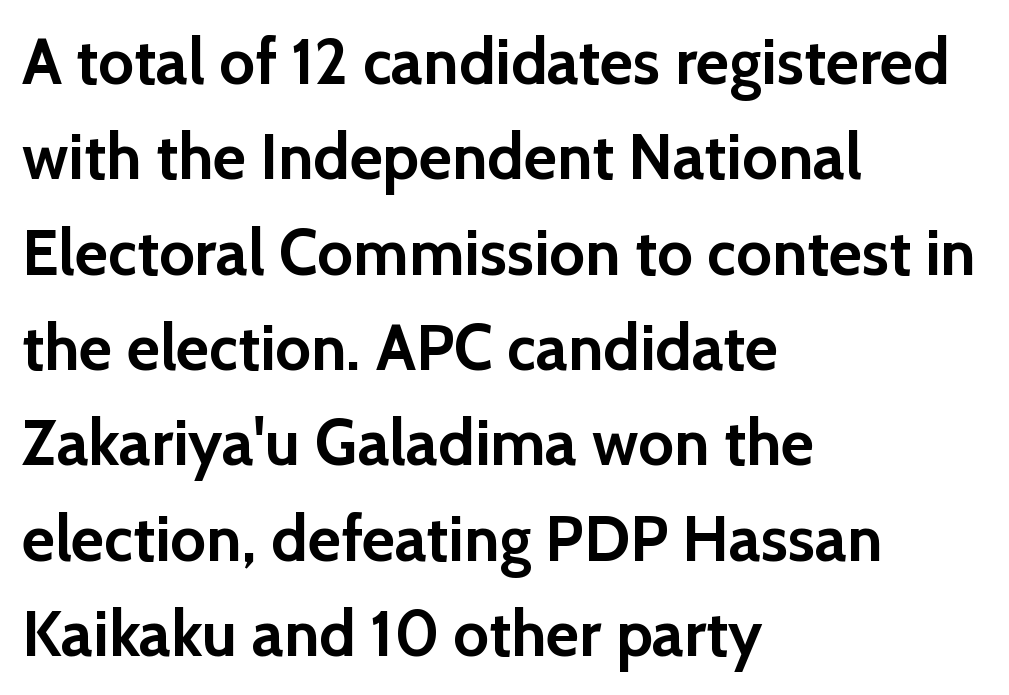
The image shows 64 px semibold sans-serif type, upright; set left-aligned, normal line spacing (1.49x), normal letter spacing, not underlined; a medium x-height.
